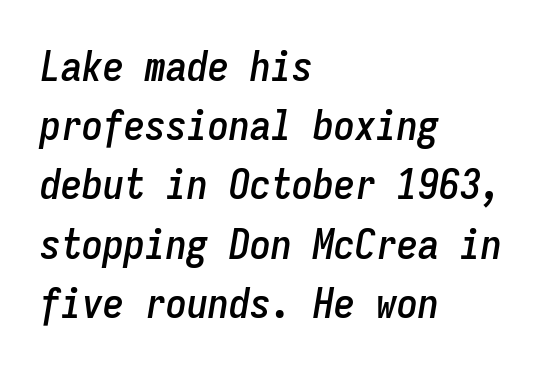
Q: Is the text italic (slanted)? A: Yes, it leans right by about 9 degrees.
Q: Is the text underlined? A: No.
Q: How is the paragraph aligned? A: Left-aligned.
Q: Is the spacing between letters normal or unusually wide? A: Normal.
Q: Is the spacing between lines tight, normal or loose? A: Normal.
Q: Width (condensed, normal, or wide)? A: Condensed.
Q: Stroke contrast? A: Low.
Q: x-height? A: Medium.
Q: Monospaced? A: Yes.
